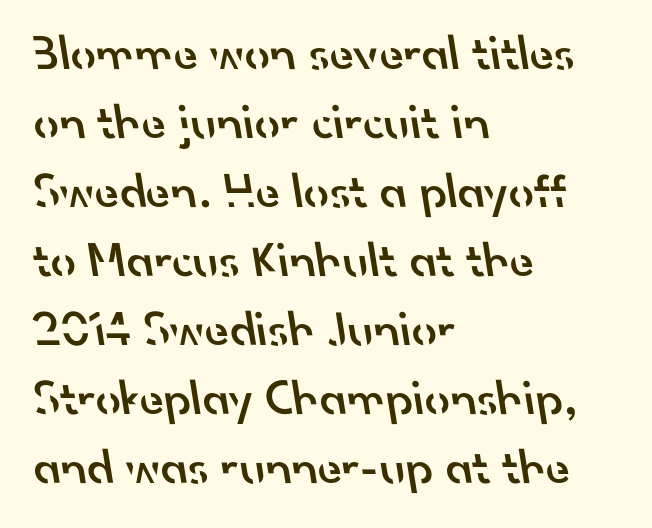
{"serif": "no", "bold": "semi", "weight": "semibold", "width": "normal", "stroke_contrast": "low", "x_height": "small", "monospaced": "no", "underline": "no", "align": "left", "line_spacing": "normal", "line_spacing_ratio": 1.38, "letter_spacing": "normal", "letter_spacing_em": 0.0, "glyph_px": 50}
